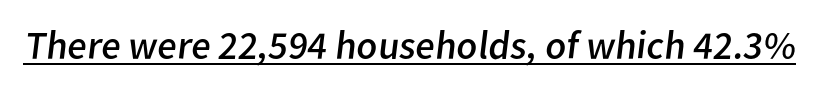
The image shows 40 px regular-weight sans-serif type; set normal letter spacing, underlined; low stroke contrast and a medium x-height.
